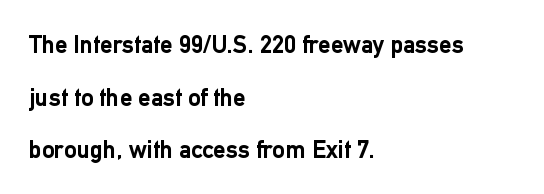
{"italic": "no", "bold": "yes", "underline": "no", "align": "left", "line_spacing": "loose", "line_spacing_ratio": 2.11, "letter_spacing": "normal", "letter_spacing_em": 0.0, "glyph_px": 25}
